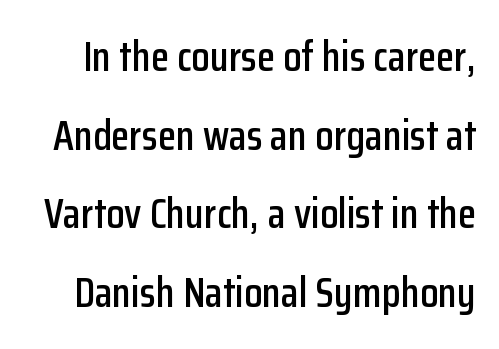
This sample uses an upright cut, with every glyph sitting square on the baseline. The zone under the glyphs is completely vacant. Standard letterfit; no display-style spreading of the glyphs. Each letter keeps its own natural width here, so spacing adapts to shape. Observe the absence of serifs on each vertical stroke in this sample.
